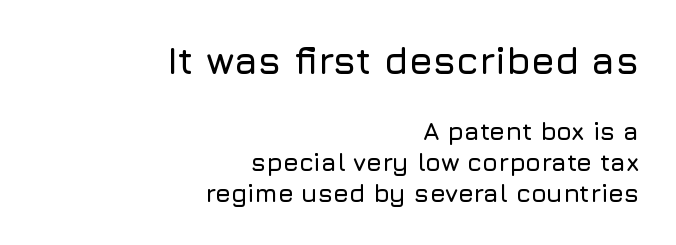
{"serif": "no", "italic": "no", "width": "normal", "stroke_contrast": "low", "x_height": "medium", "monospaced": "no", "underline": "no", "align": "right", "line_spacing_ratio": 1.24, "letter_spacing": "normal", "letter_spacing_em": 0.0, "larger_block": "first", "size_ratio": 1.52, "glyph_px": 38}
